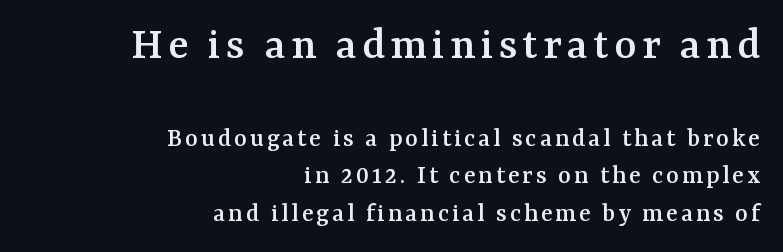
Here the first block reads like a headline and the second like body copy. The face used here is proportionally spaced, like ordinary book or web type. These lines sit exactly where default settings would place them. The rendering anchors every line to the right-hand side. Is this a sans? No — the strokes have serifs.
